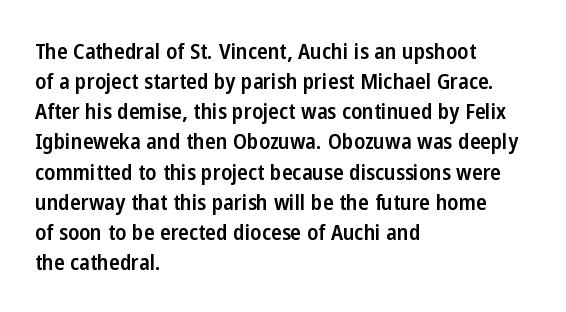
The rows are spaced the way most documents space them. Default kerning and tracking; the words read as compact shapes. Reading down the block, your eye returns to a fixed left position each line. The lettering stays uniformly vertical, giving the passage a roman look. Set as a demibold, roughly 600 on the weight scale.
